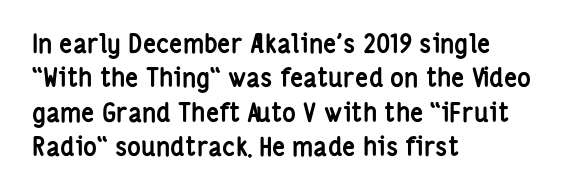
Words appear dense and cohesive because spacing is normal. Typeset ragged right — the left edge is the straight one. This sample keeps an unexceptional amount of space between lines. A clean baseline with only descenders dipping below it. Notice how thick the strokes are: this is what a full bold looks like. This is the regular roman posture of the typeface.
